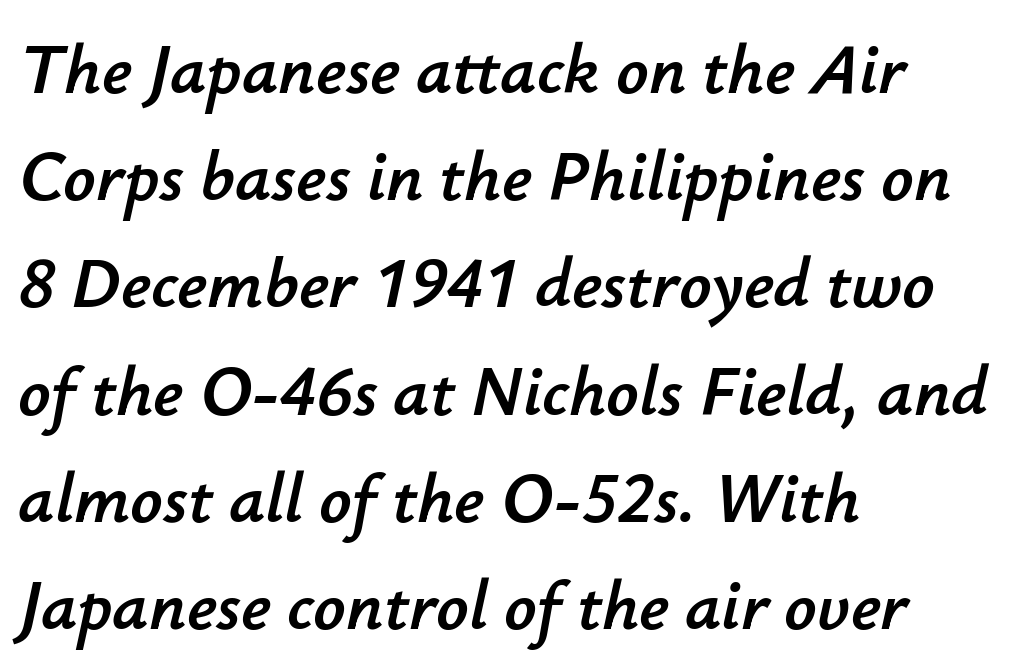
The image shows 71 px text type, italic (leaning right); set left-aligned, normal line spacing (1.51x), normal letter spacing, not underlined; low stroke contrast and a small x-height.
